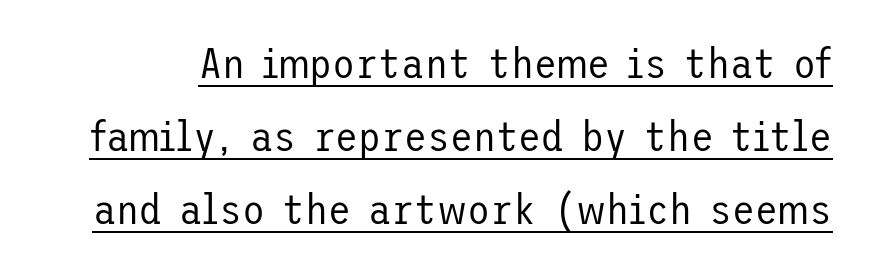
{"serif": "no", "italic": "no", "bold": "no", "weight": "regular", "width": "normal", "stroke_contrast": "low", "x_height": "medium", "underline": "yes", "line_spacing_ratio": 1.74, "letter_spacing": "normal", "letter_spacing_em": 0.0, "glyph_px": 42}
